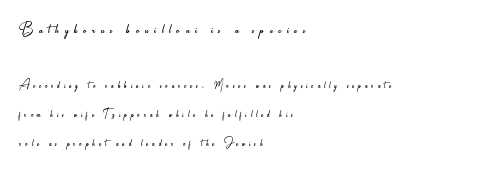
Q: Is the text bold? A: No.
Q: Is the text italic (slanted)? A: Yes.
Q: Is the text underlined? A: No.
Q: How is the paragraph aligned? A: Left-aligned.
Q: Is the spacing between letters normal or unusually wide? A: Unusually wide.
Q: Is the spacing between lines tight, normal or loose? A: Loose.
Q: Which block of text is set in a larger size, the first (top) or the second (bottom)? A: The first (top) one.
